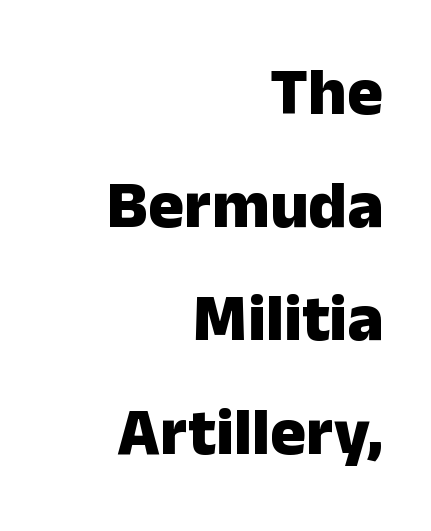
The text block is weighted toward the right margin, trailing off unevenly leftward. Look at the bottom of the vertical strokes: they stop flat, with no serifs. The passage shown is typed in a proportional face where columns would drift. The letters sit at their default tracking, neither squeezed nor spread.
